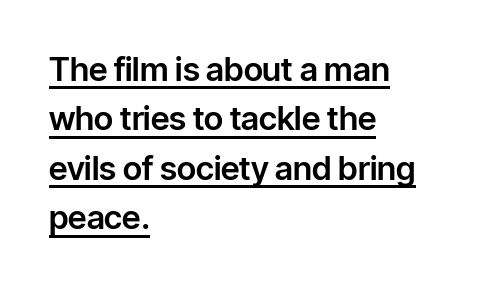
The image shows 33 px sans-serif type, upright; set left-aligned, normal line spacing (1.5x), normal letter spacing, underlined; low stroke contrast and a medium x-height.
